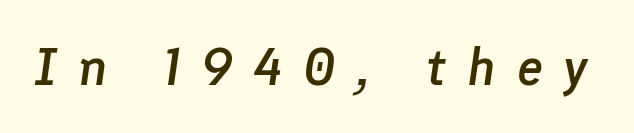
The image shows 53 px semibold type, italic (leaning right); set unusually wide letter spacing (+0.39 em), not underlined; low stroke contrast and a medium x-height.
